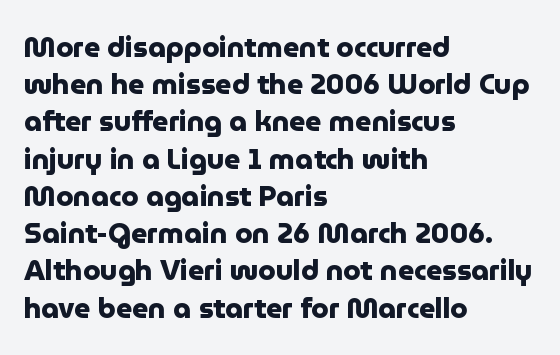
The image shows 28 px heavy sans-serif type, upright; set left-aligned, normal line spacing (1.33x), normal letter spacing, not underlined; low stroke contrast and a medium x-height.
